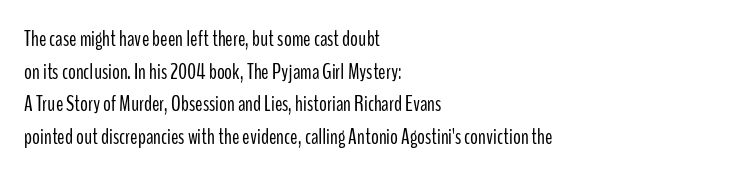
The image shows 22 px text type, upright; set left-aligned, normal line spacing (1.48x), normal letter spacing, not underlined.
